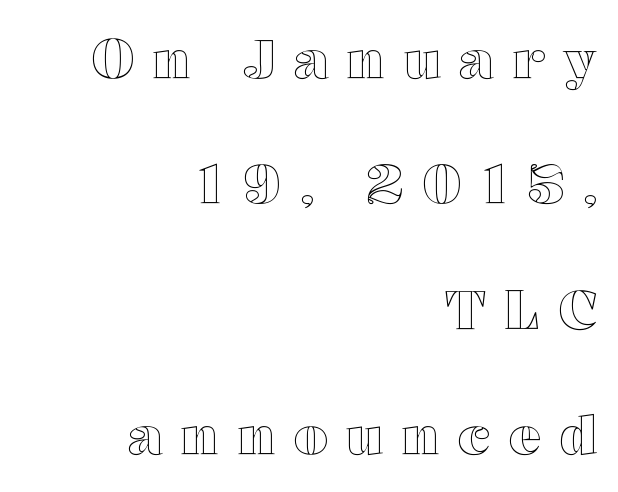
Q: Is the text italic (slanted)? A: No, it is upright.
Q: Is the text underlined? A: No.
Q: How is the paragraph aligned? A: Right-aligned.
Q: Is the spacing between letters normal or unusually wide? A: Unusually wide.
Q: Is the spacing between lines tight, normal or loose? A: Loose.
Q: Width (condensed, normal, or wide)? A: Wide.
Q: x-height? A: Medium.
Q: Monospaced? A: No.
